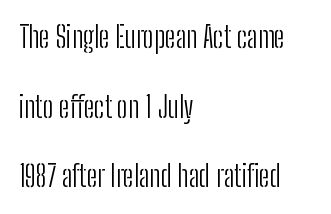
The image shows 29 px light, condensed sans-serif type, upright; set left-aligned, loose line spacing (2.4x), normal letter spacing, not underlined; low stroke contrast and a medium x-height.
